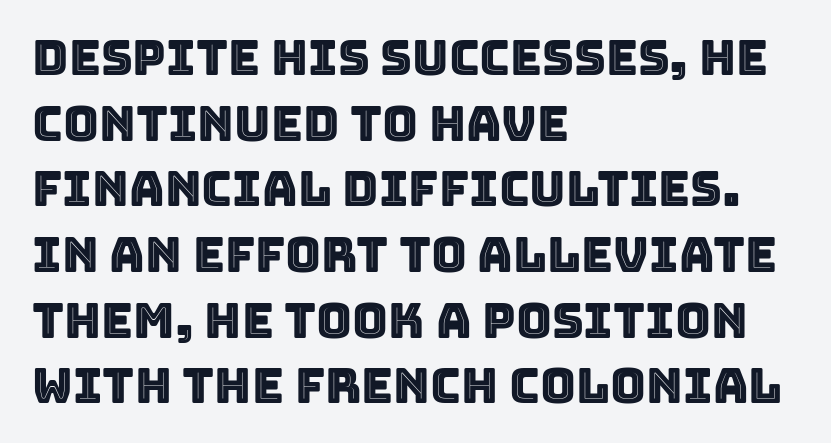
{"italic": "no", "width": "normal", "x_height": "large", "monospaced": "no", "underline": "no", "align": "left", "line_spacing": "normal", "line_spacing_ratio": 1.34, "letter_spacing": "normal", "letter_spacing_em": 0.0, "glyph_px": 49}
